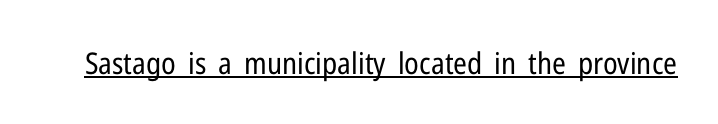
The typesetting does not lean heavy: it is not bold. Here the designer chose a conventional face with non-uniform glyph widths. The rendering shows plain stroke endings on the letterforms — a sans-serif design. Spacing between characters is what you'd get straight out of the box.
